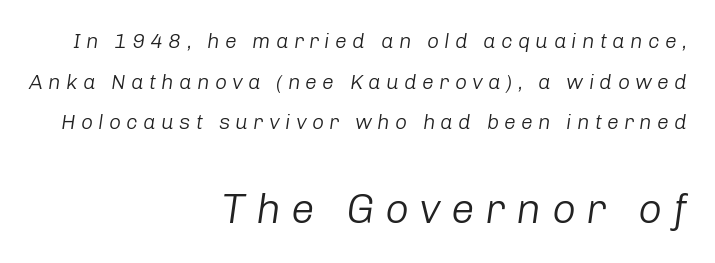
{"italic": "yes", "lean": "right", "slant_degrees": 8, "bold": "no", "weight": "light", "width": "normal", "stroke_contrast": "low", "x_height": "medium", "monospaced": "no", "underline": "no", "align": "right", "line_spacing": "loose", "line_spacing_ratio": 1.93, "letter_spacing": "wide", "letter_spacing_em": 0.25, "larger_block": "second", "size_ratio": 2.0, "glyph_px": 42}
